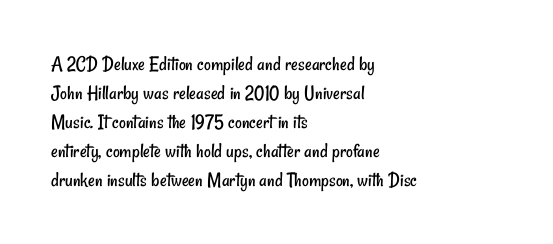
Summary of weight: not heavy and not bold. Type without underlining. You could call the tracking neutral — neither tight nor loose. Leading: standard.
